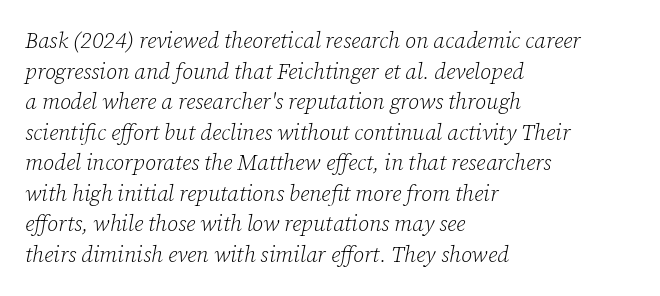
The image shows 22 px text type, italic (leaning right); set left-aligned, normal line spacing (1.39x), normal letter spacing, not underlined.
